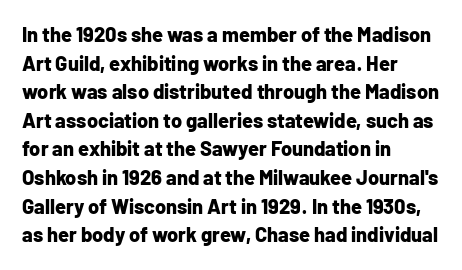
This sample uses an upright cut, with every glyph sitting square on the baseline. Only glyphs here, with clear space below each row. Visually the block forms a straight wall on the left and a jagged coastline on the right. Its strokes are broad and dark, the hallmark of bold type. This block has exactly the height ordinary leading produces. The passage shown has conventional tracking throughout.
